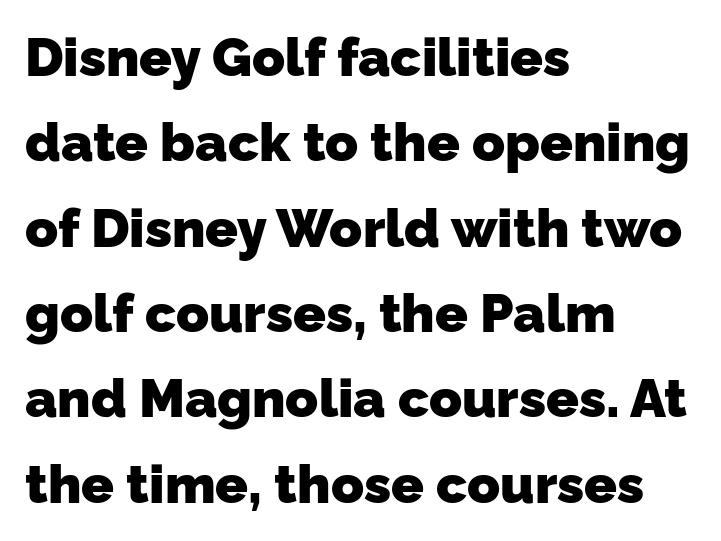
Q: Is the text bold? A: Yes.
Q: Is the typeface a serif or a sans-serif typeface? A: Sans-serif.
Q: Is the text underlined? A: No.
Q: How is the paragraph aligned? A: Left-aligned.
Q: Is the spacing between letters normal or unusually wide? A: Normal.
Q: Is the spacing between lines tight, normal or loose? A: Normal.
Q: Width (condensed, normal, or wide)? A: Normal.
Q: Stroke contrast? A: Low.
Q: x-height? A: Medium.
Q: Monospaced? A: No.
